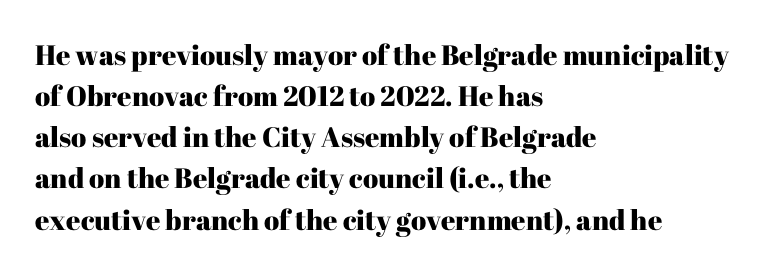
{"serif": "yes", "italic": "no", "width": "normal", "stroke_contrast": "high", "x_height": "medium", "monospaced": "no", "underline": "no", "align": "left", "line_spacing": "normal", "line_spacing_ratio": 1.47, "letter_spacing": "normal", "letter_spacing_em": 0.0, "glyph_px": 28}
